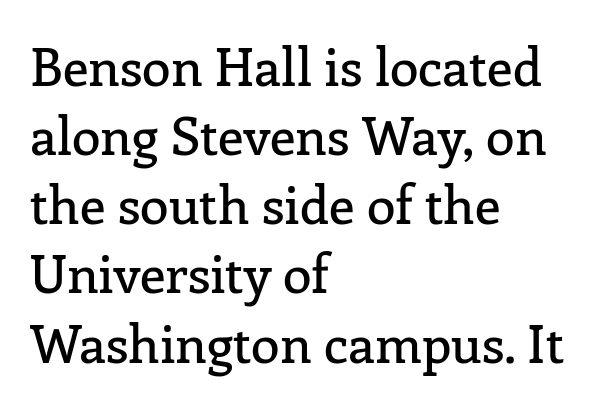
Q: Is the text italic (slanted)? A: No, it is upright.
Q: Is the typeface a serif or a sans-serif typeface? A: Serif.
Q: Is the text underlined? A: No.
Q: How is the paragraph aligned? A: Left-aligned.
Q: Is the spacing between letters normal or unusually wide? A: Normal.
Q: Is the spacing between lines tight, normal or loose? A: Normal.
Q: Width (condensed, normal, or wide)? A: Normal.
Q: Stroke contrast? A: Low.
Q: x-height? A: Medium.
Q: Monospaced? A: No.
